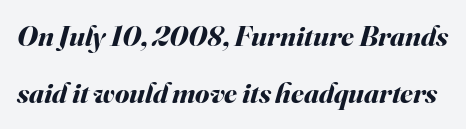
Q: Is the text bold? A: Yes.
Q: Is the text italic (slanted)? A: Yes, it leans right by about 16 degrees.
Q: Is the text underlined? A: No.
Q: Is the spacing between letters normal or unusually wide? A: Normal.
Q: Is the spacing between lines tight, normal or loose? A: Loose.
Q: Width (condensed, normal, or wide)? A: Normal.
Q: Stroke contrast? A: Medium.
Q: x-height? A: Small.
Q: Monospaced? A: No.
